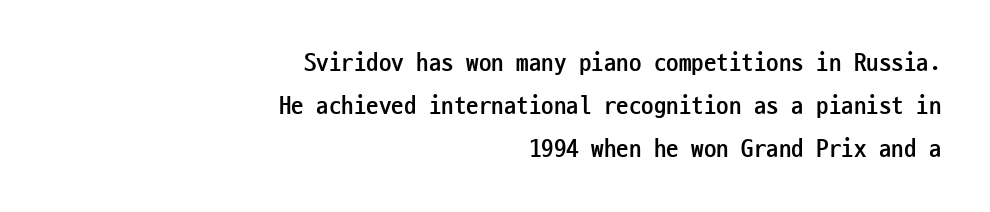
{"italic": "no", "bold": "yes", "underline": "no", "align": "right", "line_spacing_ratio": 1.72, "letter_spacing": "normal", "letter_spacing_em": 0.0, "glyph_px": 25}
